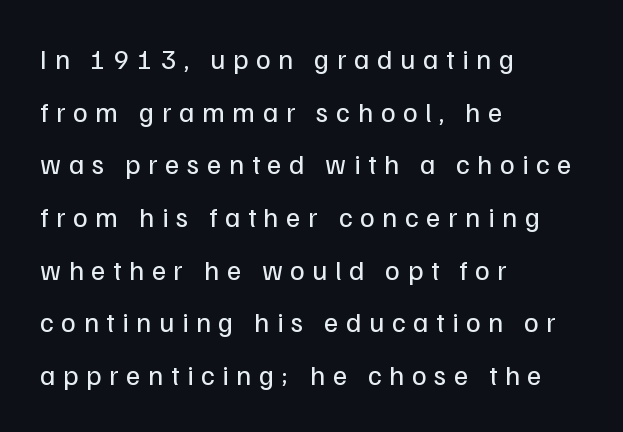
The letters stand straight up with perfectly vertical stems. The passage shown is not bold in any degree. Spacing verdict: proportional, widths tailored to each character. A typesetter would label this face a sans. Words appear elongated and porous because spacing is wide. The gap between lines stays unmarked.
